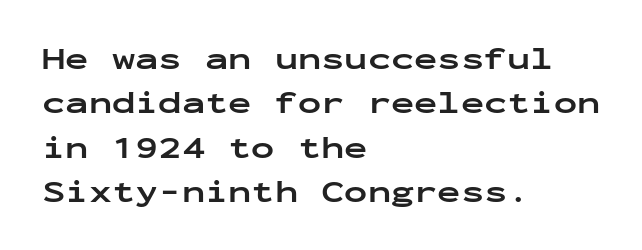
Q: Is the text bold? A: Yes.
Q: Is the text italic (slanted)? A: No, it is upright.
Q: Is the typeface a serif or a sans-serif typeface? A: Sans-serif.
Q: Is the text underlined? A: No.
Q: How is the paragraph aligned? A: Left-aligned.
Q: Is the spacing between letters normal or unusually wide? A: Normal.
Q: Is the spacing between lines tight, normal or loose? A: Normal.
Q: Width (condensed, normal, or wide)? A: Wide.
Q: Stroke contrast? A: Low.
Q: x-height? A: Medium.
Q: Monospaced? A: Yes.
